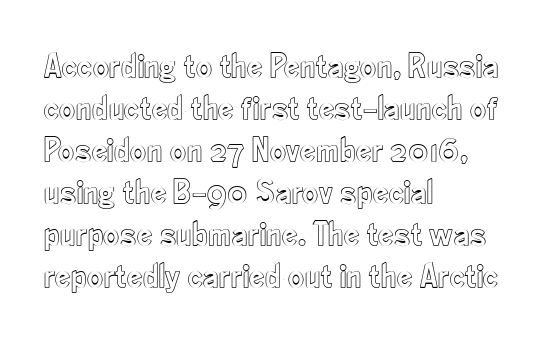
{"italic": "no", "width": "condensed", "x_height": "small", "monospaced": "no", "underline": "no", "align": "left", "line_spacing_ratio": 1.2, "letter_spacing": "normal", "letter_spacing_em": 0.0, "glyph_px": 35}
